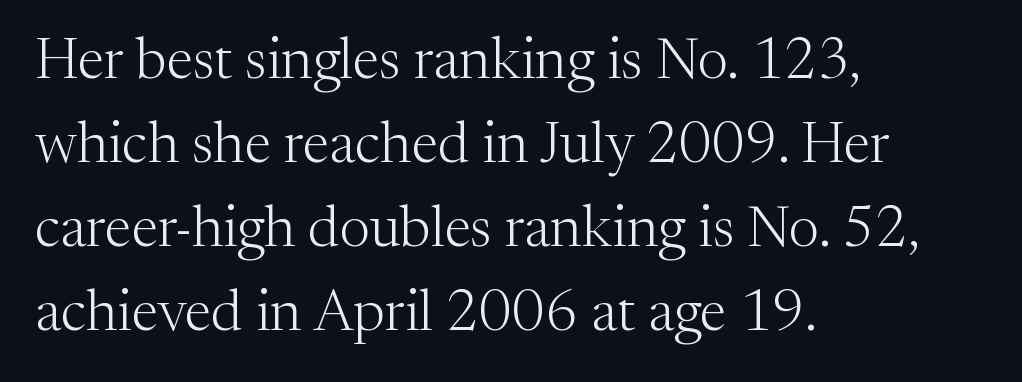
The image shows 58 px light serif type, upright; set left-aligned, normal line spacing (1.45x), normal letter spacing, not underlined; medium stroke contrast and a medium x-height.
